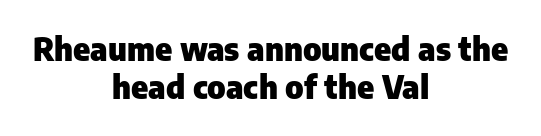
Caption: multi-line text, centered on the measure. Strong, thick strokes mark this as bold type. Nobody touched the tracking dial on this one. This is roman type, the default non-slanted kind. The space directly below the letters is spotless.
